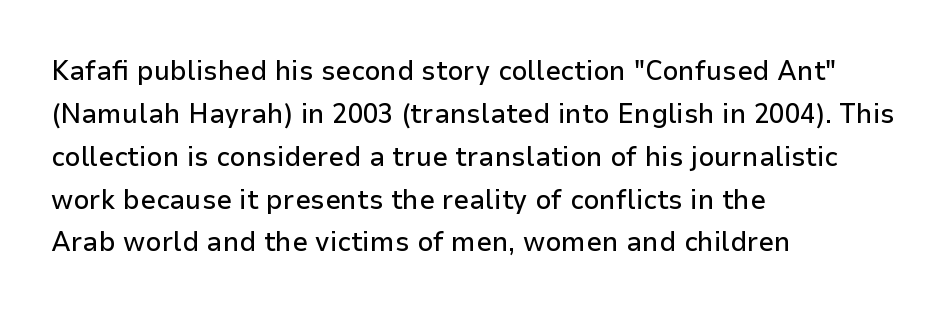
Varying glyph widths throughout — classic text-font behaviour. Only glyphs here, with clear space below each row. The designer went with a sans here, leaving each stem footless. You could call the tracking neutral — neither tight nor loose.
